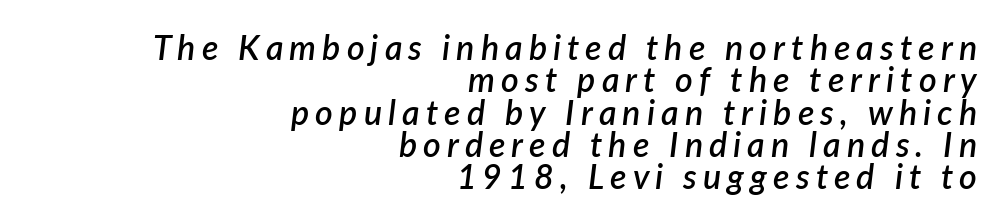
The compositor pushed each line to the right boundary. Compared with ordinary roman type, these characters are visibly tilted. This is moderately heavy type, rendered in semibold. The face used here is proportionally spaced, like ordinary book or web type. Letters rest on an invisible, unmarked baseline.
